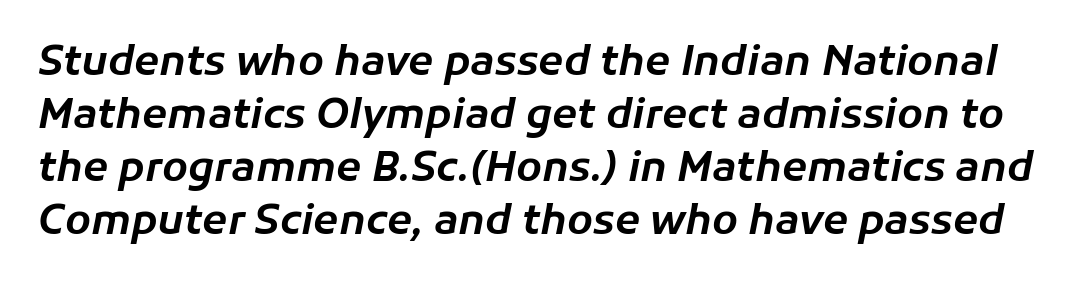
Q: Is the text italic (slanted)? A: Yes, it leans right by about 11 degrees.
Q: Is the text underlined? A: No.
Q: Is the spacing between letters normal or unusually wide? A: Normal.
Q: Is the spacing between lines tight, normal or loose? A: Normal.
Q: Width (condensed, normal, or wide)? A: Normal.
Q: Stroke contrast? A: Low.
Q: x-height? A: Medium.
Q: Monospaced? A: No.
